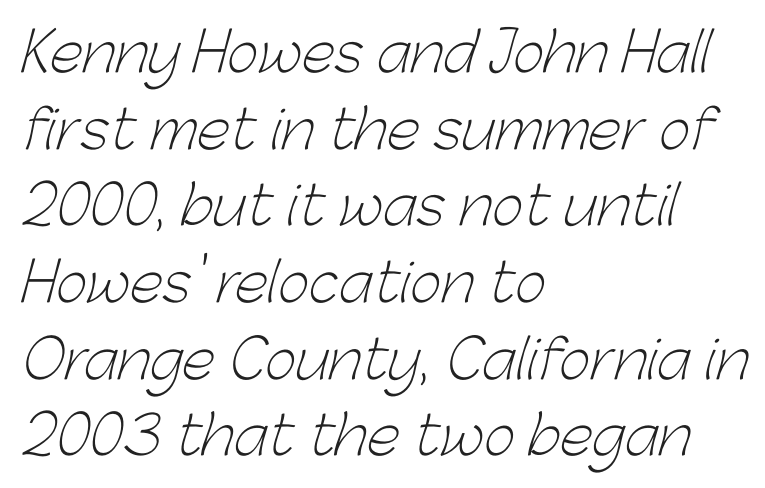
{"serif": "no", "bold": "no", "weight": "light", "width": "normal", "stroke_contrast": "low", "x_height": "medium", "monospaced": "no", "underline": "no", "align": "left", "line_spacing": "normal", "line_spacing_ratio": 1.42, "letter_spacing": "normal", "letter_spacing_em": 0.0, "glyph_px": 54}
